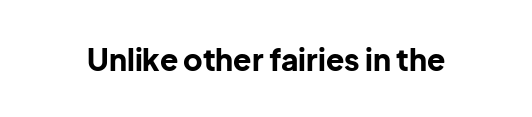
The image shows 30 px bold sans-serif type, upright; set normal letter spacing, not underlined; low stroke contrast and a medium x-height.
